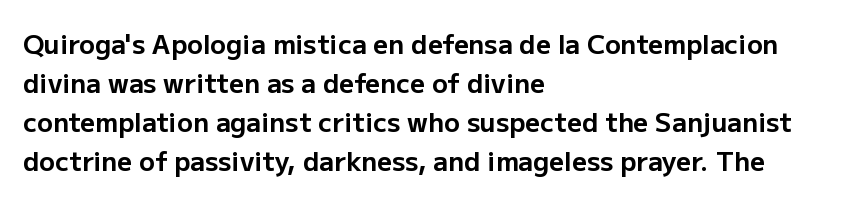
Successive baselines arrive at the customary interval. Nope, not italic — everything's standing straight. Stroke thickness is high; the sample reads as a true bold. Line starts are locked; line ends wander. Clear beneath every line of the passage. The line texture is even and compact thanks to regular tracking.
